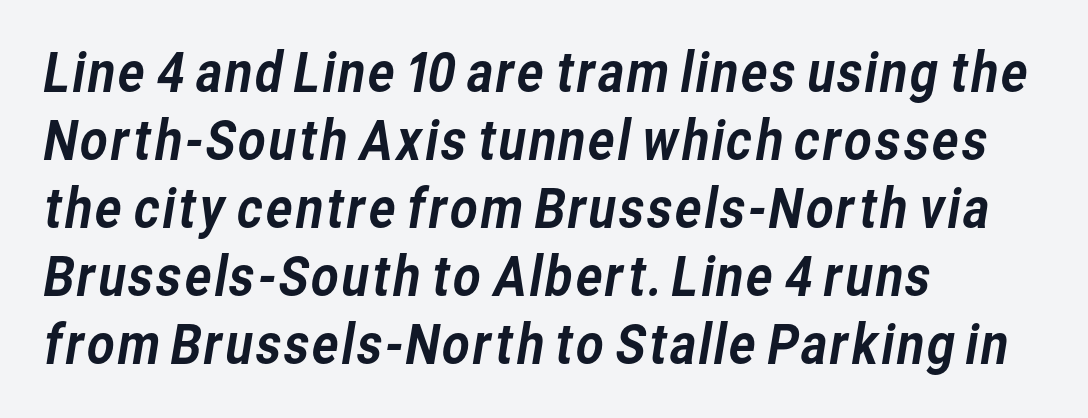
The image shows 54 px sans-serif type; set left-aligned, normal line spacing (1.26x), normal letter spacing, not underlined; low stroke contrast and a medium x-height.
